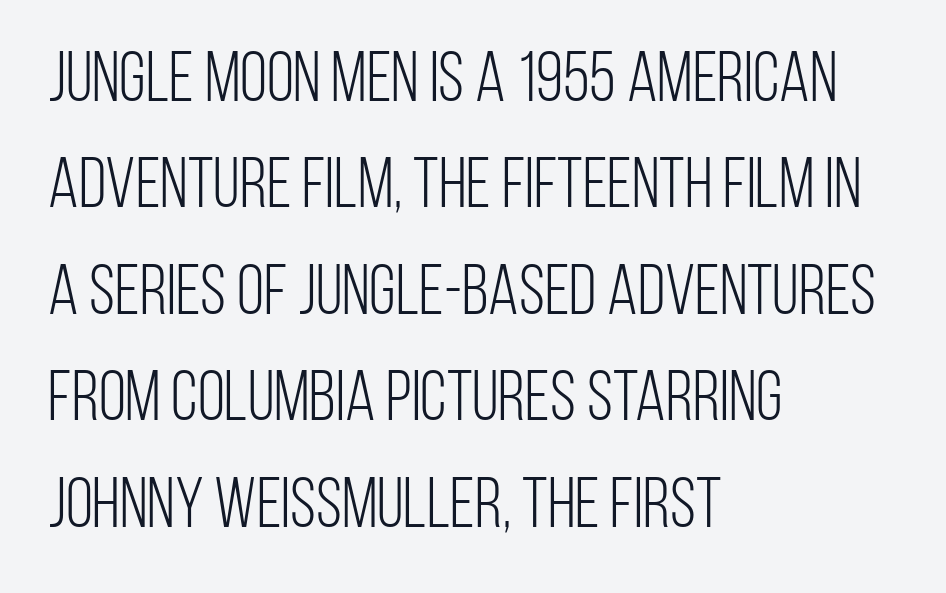
{"serif": "no", "italic": "no", "bold": "no", "weight": "light", "width": "condensed", "stroke_contrast": "low", "x_height": "large", "monospaced": "no", "underline": "no", "align": "left", "line_spacing": "normal", "line_spacing_ratio": 1.52, "letter_spacing": "normal", "letter_spacing_em": 0.0, "glyph_px": 70}
